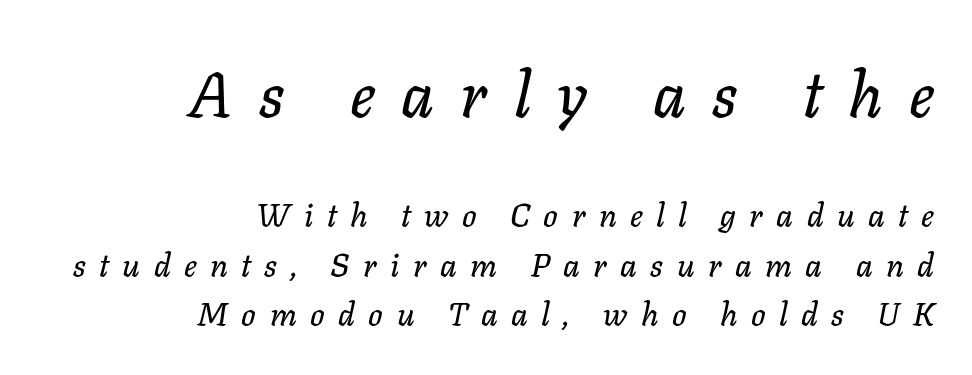
The image shows 63 px text type, italic (leaning right); set right-aligned, normal line spacing (1.55x), unusually wide letter spacing (+0.42 em), not underlined; the first (top) block is 1.97x larger; low stroke contrast and a medium x-height.
